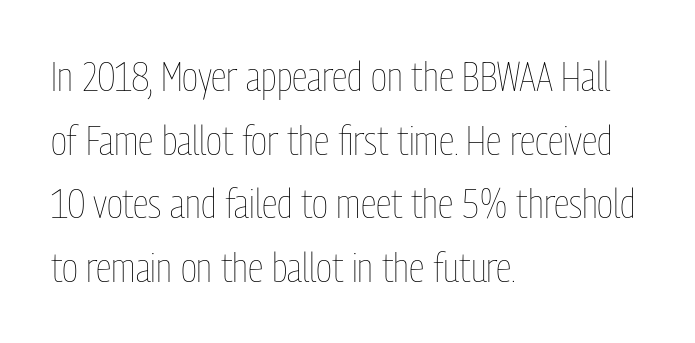
Q: Is the text bold? A: No.
Q: Is the text italic (slanted)? A: No, it is upright.
Q: Is the text underlined? A: No.
Q: How is the paragraph aligned? A: Left-aligned.
Q: Is the spacing between letters normal or unusually wide? A: Normal.
Q: Is the spacing between lines tight, normal or loose? A: Normal.
Q: Width (condensed, normal, or wide)? A: Condensed.
Q: Stroke contrast? A: Low.
Q: x-height? A: Medium.
Q: Monospaced? A: No.
